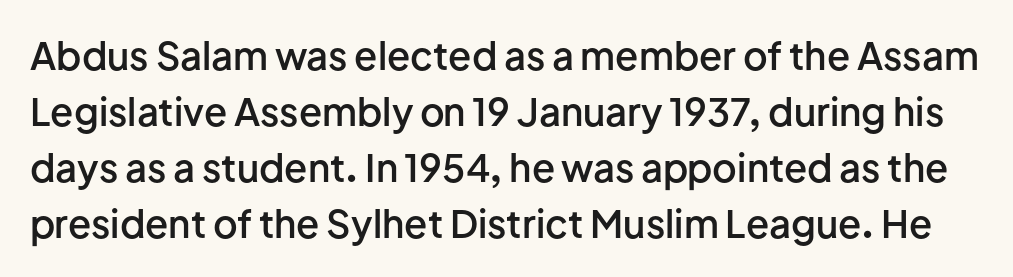
The image shows 38 px semibold sans-serif type, upright; set normal line spacing (1.47x), normal letter spacing, not underlined; low stroke contrast and a medium x-height.
